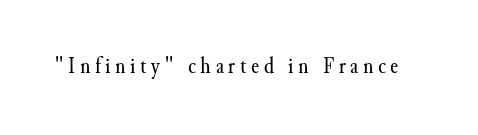
{"italic": "no", "bold": "no", "underline": "no", "glyph_px": 24}
